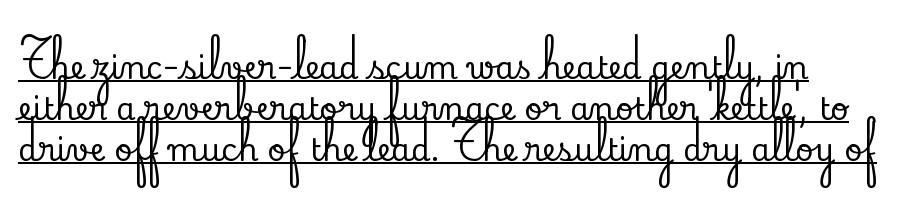
{"serif": "yes", "italic": "no", "width": "normal", "stroke_contrast": "low", "x_height": "small", "monospaced": "no", "underline": "yes", "align": "left", "line_spacing": "normal", "line_spacing_ratio": 1.32, "letter_spacing": "normal", "letter_spacing_em": 0.0, "glyph_px": 31}
